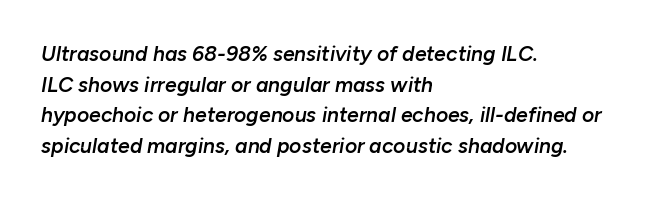
The passage shown is semibold, sitting just below true bold. Unmarked baselines from the first word to the last. The rendering anchors every line to the left-hand side. Rendered with sloped, italic letterforms. Summary of vertical rhythm: regular, with standard interline spacing.
